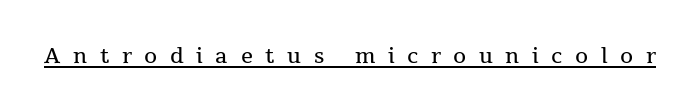
Every character sits straight up, as roman type does. These lines are composed in type with serifs. The tracking reads as deliberately expanded to a designer's eye. Proportional: the letters do not fall into vertical columns. Is this a heavy cut? Hardly; it is regular or lighter. A continuous stroke trails under the words, as in a hyperlink.
